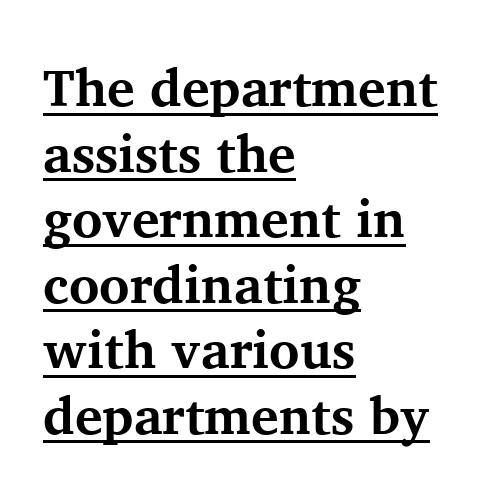
Q: Is the text bold? A: Yes.
Q: Is the text italic (slanted)? A: No, it is upright.
Q: Is the typeface a serif or a sans-serif typeface? A: Serif.
Q: Is the text underlined? A: Yes.
Q: How is the paragraph aligned? A: Left-aligned.
Q: Is the spacing between letters normal or unusually wide? A: Normal.
Q: Is the spacing between lines tight, normal or loose? A: Normal.
Q: Width (condensed, normal, or wide)? A: Normal.
Q: Stroke contrast? A: Medium.
Q: x-height? A: Medium.
Q: Monospaced? A: No.
